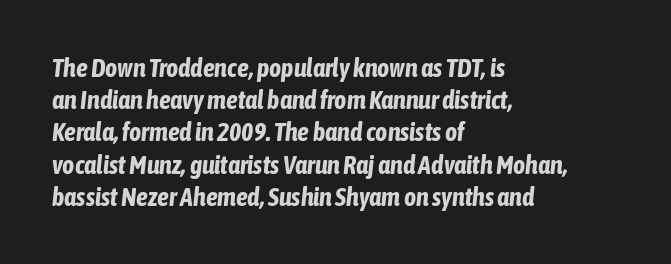
The image shows 26 px bold type, italic (leaning right); set left-aligned, line spacing 1.24x, normal letter spacing, not underlined.
